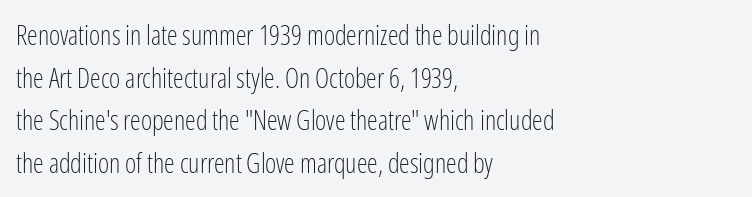
The image shows 27 px text type, upright; set left-aligned, normal line spacing (1.58x), normal letter spacing, not underlined.
